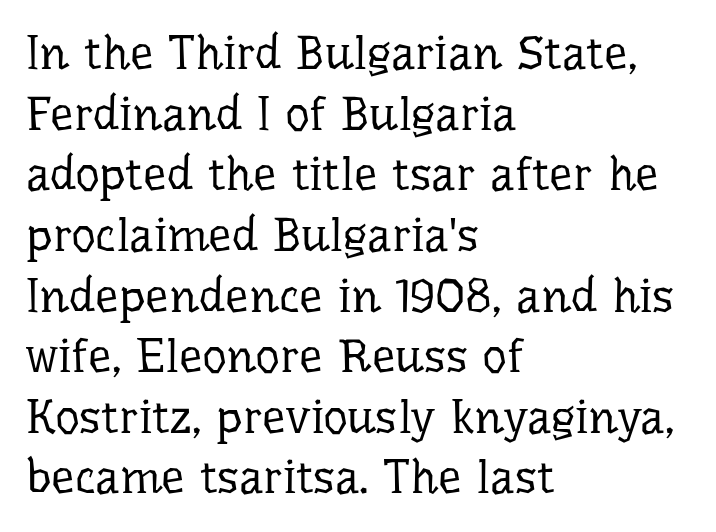
Horizontal bands of white between lines are of average thickness. Proportional: the letters do not fall into vertical columns. Line starts are locked; line ends wander. Typographically, this falls in the serif category. Bare-footed words on every line. Stroke mass is kept to a normal reading level or below.
